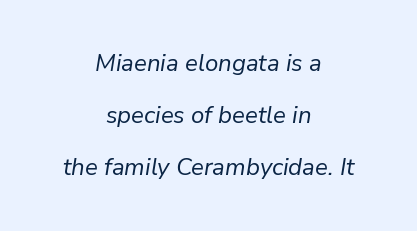
{"italic": "yes", "lean": "right", "slant_degrees": 9, "bold": "no", "underline": "no", "align": "center", "line_spacing": "loose", "line_spacing_ratio": 2.17, "letter_spacing": "normal", "letter_spacing_em": 0.0, "glyph_px": 24}
